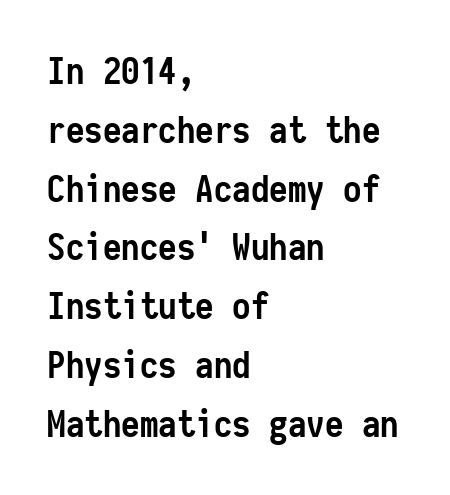
The image shows 37 px semibold, condensed sans-serif type, upright, monospaced; set left-aligned, normal line spacing (1.59x), normal letter spacing, not underlined; low stroke contrast and a medium x-height.
